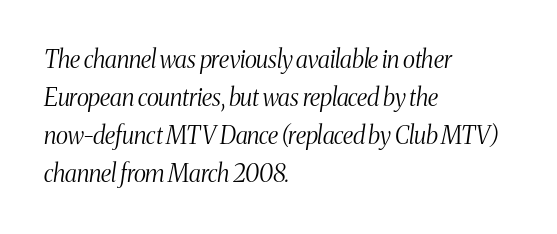
Q: Is the text bold? A: No.
Q: Is the text italic (slanted)? A: Yes, it leans right by about 8 degrees.
Q: Is the text underlined? A: No.
Q: How is the paragraph aligned? A: Left-aligned.
Q: Is the spacing between letters normal or unusually wide? A: Normal.
Q: Is the spacing between lines tight, normal or loose? A: Normal.
